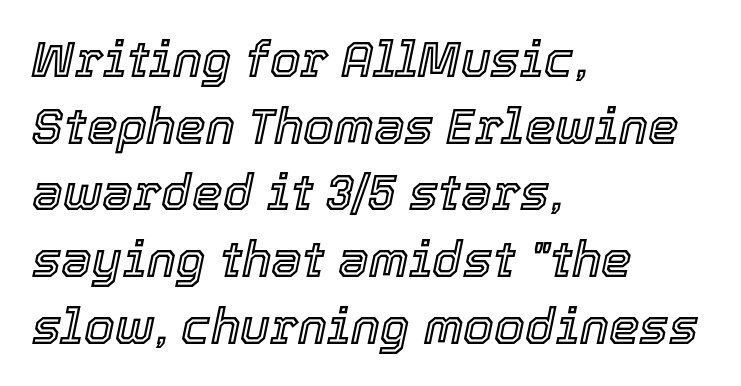
Q: Is the text italic (slanted)? A: Yes, it leans right by about 12 degrees.
Q: Is the text underlined? A: No.
Q: How is the paragraph aligned? A: Left-aligned.
Q: Is the spacing between letters normal or unusually wide? A: Normal.
Q: Is the spacing between lines tight, normal or loose? A: Normal.
Q: Width (condensed, normal, or wide)? A: Normal.
Q: x-height? A: Medium.
Q: Monospaced? A: No.
